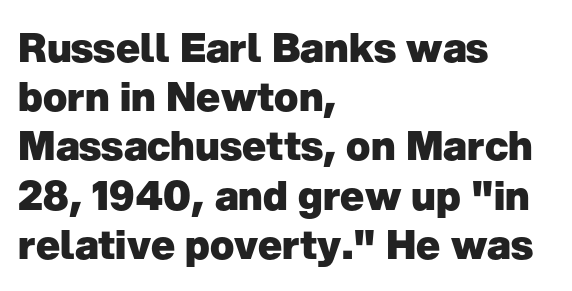
The image shows 40 px heavy sans-serif type, upright; set left-aligned, line spacing 1.23x, normal letter spacing, not underlined; low stroke contrast and a medium x-height.
